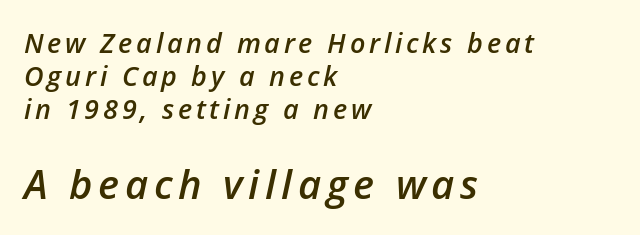
{"italic": "yes", "lean": "right", "slant_degrees": 12, "bold": "semi", "weight": "semibold", "width": "normal", "stroke_contrast": "low", "x_height": "medium", "monospaced": "no", "underline": "no", "align": "left", "line_spacing_ratio": 1.23, "larger_block": "second", "size_ratio": 1.48, "glyph_px": 40}
